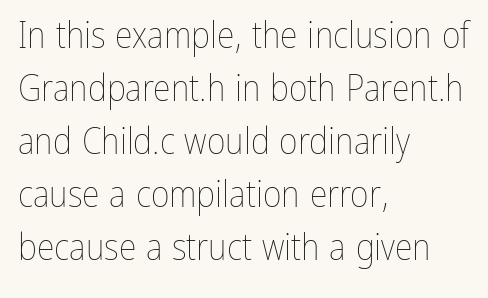
Words appear dense and cohesive because spacing is normal. The passage shown is not underscored anywhere. The lines are quadded left. Weight class: somewhere from thin through regular. Vertical strokes here are truly vertical. These lines are rendered in a variable-pitch font.
